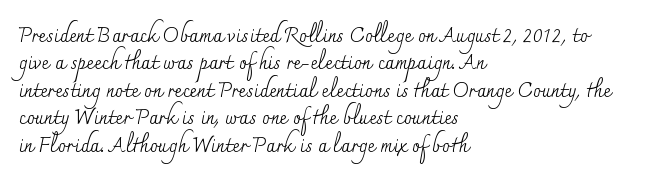
Q: Is the text bold? A: No.
Q: Is the text italic (slanted)? A: Yes.
Q: Is the text underlined? A: No.
Q: How is the paragraph aligned? A: Left-aligned.
Q: Is the spacing between letters normal or unusually wide? A: Normal.
Q: Is the spacing between lines tight, normal or loose? A: Normal.
